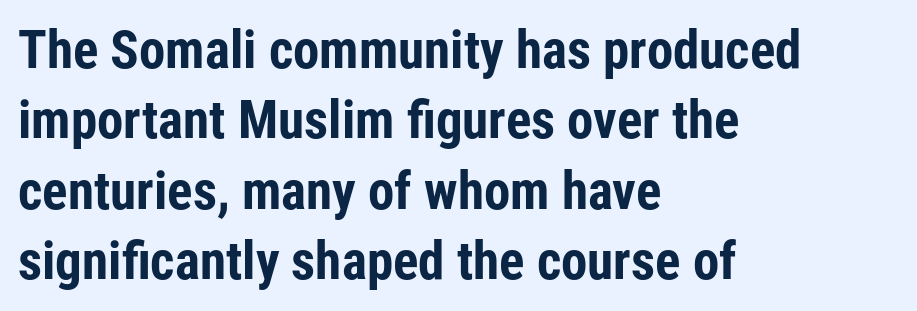
{"serif": "no", "italic": "no", "bold": "yes", "weight": "bold", "width": "condensed", "stroke_contrast": "low", "x_height": "medium", "monospaced": "no", "underline": "no", "align": "left", "line_spacing": "normal", "line_spacing_ratio": 1.33, "letter_spacing": "normal", "letter_spacing_em": 0.0, "glyph_px": 53}
